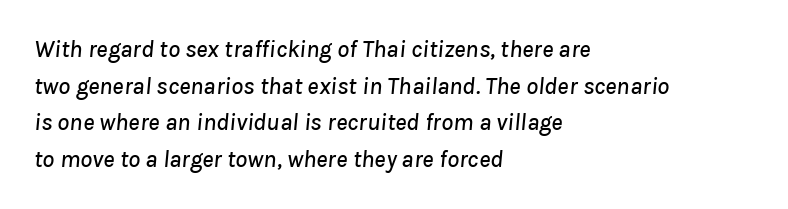
The image shows 24 px text type, italic (leaning right); set left-aligned, normal line spacing (1.53x), normal letter spacing, not underlined.
